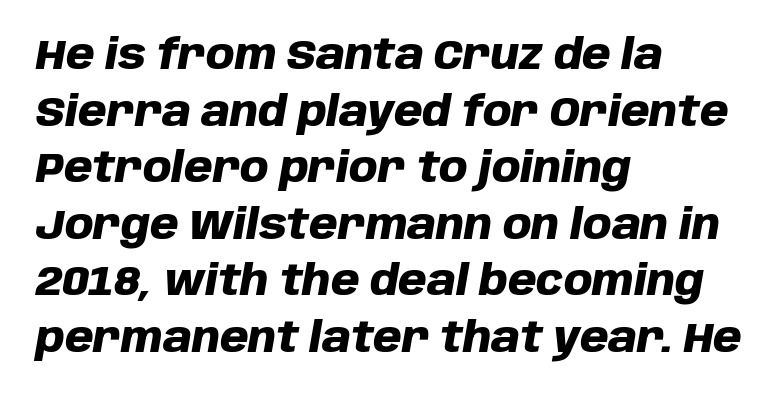
{"italic": "yes", "lean": "right", "slant_degrees": 10, "bold": "yes", "weight": "heavy", "width": "normal", "stroke_contrast": "low", "x_height": "large", "monospaced": "no", "underline": "no", "align": "left", "line_spacing": "normal", "line_spacing_ratio": 1.38, "letter_spacing": "normal", "letter_spacing_em": 0.0, "glyph_px": 41}
